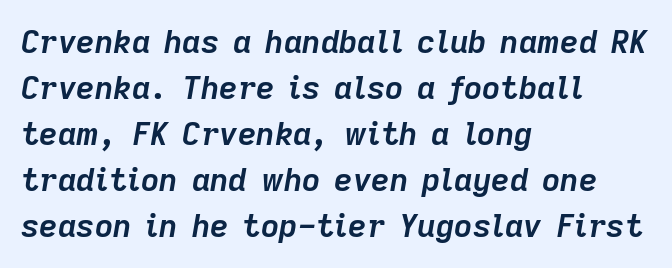
{"italic": "yes", "lean": "right", "slant_degrees": 9, "bold": "yes", "weight": "semibold", "width": "normal", "stroke_contrast": "low", "x_height": "medium", "monospaced": "no", "underline": "no", "align": "left", "line_spacing": "normal", "line_spacing_ratio": 1.44, "letter_spacing": "normal", "letter_spacing_em": 0.0, "glyph_px": 32}
